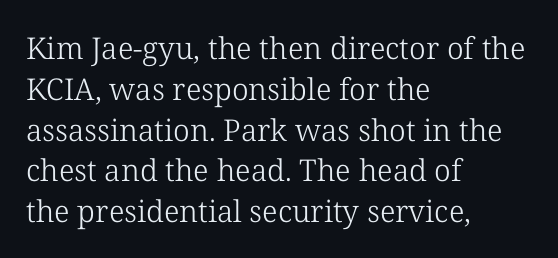
Q: Is the text bold? A: No.
Q: Is the text italic (slanted)? A: No, it is upright.
Q: Is the typeface a serif or a sans-serif typeface? A: Serif.
Q: Is the text underlined? A: No.
Q: How is the paragraph aligned? A: Left-aligned.
Q: Is the spacing between letters normal or unusually wide? A: Normal.
Q: Is the spacing between lines tight, normal or loose? A: Normal.
Q: Width (condensed, normal, or wide)? A: Normal.
Q: Stroke contrast? A: Low.
Q: x-height? A: Medium.
Q: Monospaced? A: No.
